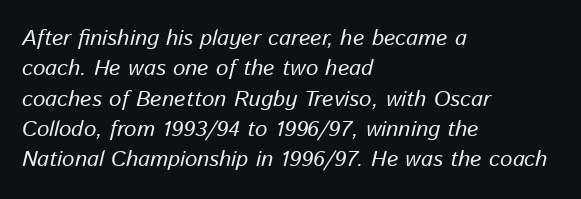
Q: Is the text italic (slanted)? A: Yes, it leans right by about 13 degrees.
Q: Is the text underlined? A: No.
Q: How is the paragraph aligned? A: Left-aligned.
Q: Is the spacing between letters normal or unusually wide? A: Normal.
Q: Is the spacing between lines tight, normal or loose? A: Normal.
